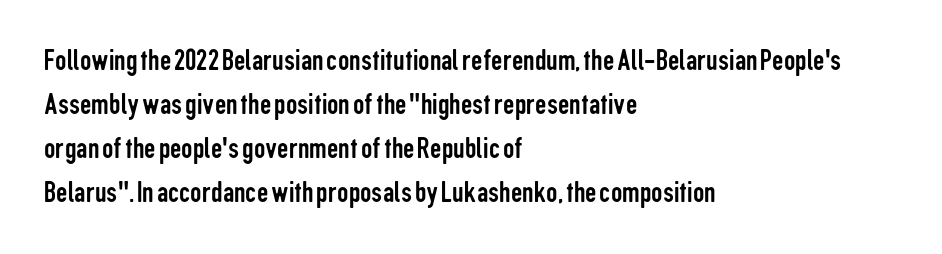
{"serif": "no", "italic": "no", "bold": "no", "weight": "regular", "width": "condensed", "stroke_contrast": "low", "x_height": "medium", "monospaced": "no", "underline": "no", "align": "left", "line_spacing": "normal", "line_spacing_ratio": 1.38, "letter_spacing": "normal", "letter_spacing_em": 0.0, "glyph_px": 32}
